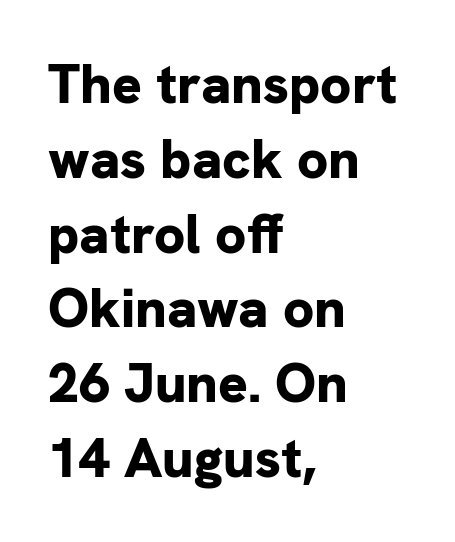
Is this a fixed-width face? No — the glyphs have proportional, varying widths. As a designer I'd log this as weight 700, bold. This is the regular roman posture of the typeface. Whoever set this chose a conventional vertical rhythm.
